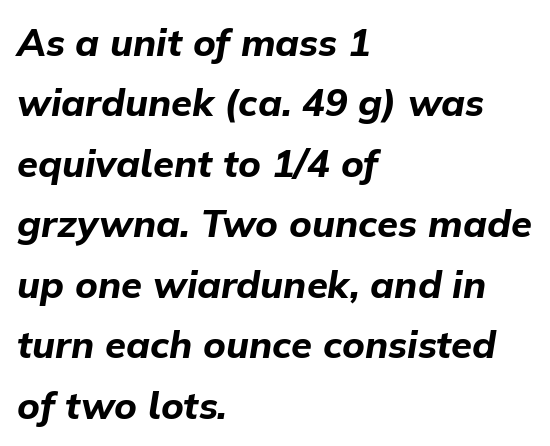
{"italic": "yes", "lean": "right", "slant_degrees": 9, "bold": "yes", "weight": "bold", "width": "normal", "stroke_contrast": "low", "x_height": "medium", "monospaced": "no", "underline": "no", "align": "left", "line_spacing": "normal", "line_spacing_ratio": 1.59, "letter_spacing": "normal", "letter_spacing_em": 0.0, "glyph_px": 38}
